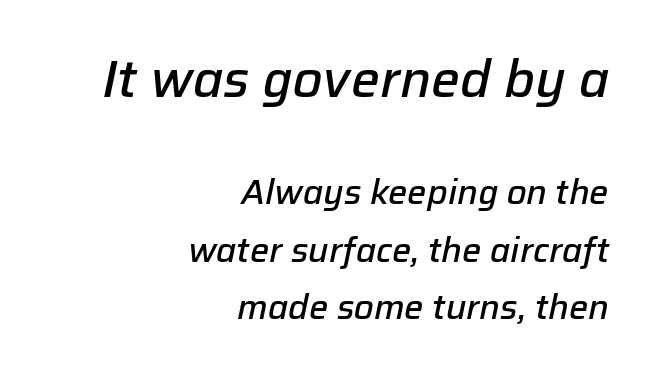
Here the glyphs are tracked normally, forming tight word shapes. It's the slanting kind of type. Only glyphs here, with clear space below each row. Character size in the leading block exceeds that of the trailing block. The space between consecutive lines is moderate. Every row of glyphs terminates at an identical x-position on the right.
